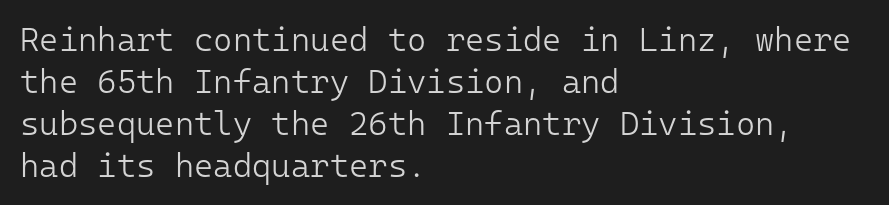
Evenly set lines give the paragraph a standard silhouette. Descender tails drop into unmarked territory. Weight: regular or lighter. Every character sits straight up, as roman type does. Note the uniform advance width — an 'i' takes as much space as an 'm'.
